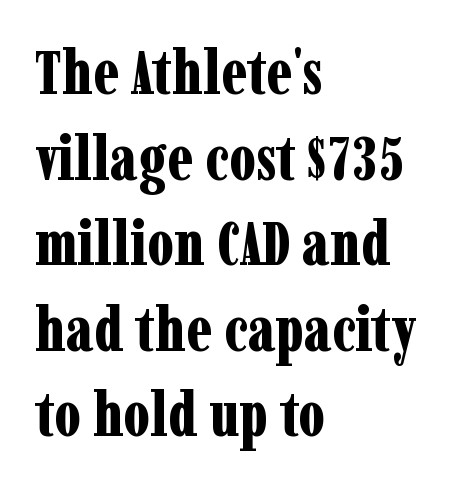
Every stem runs plumb, perpendicular to the baseline. The characters display serif detailing at their extremities. Decoration check: the copy has no underline. You could call the tracking neutral — neither tight nor loose. The line-height multiplier appears to be the usual default.
